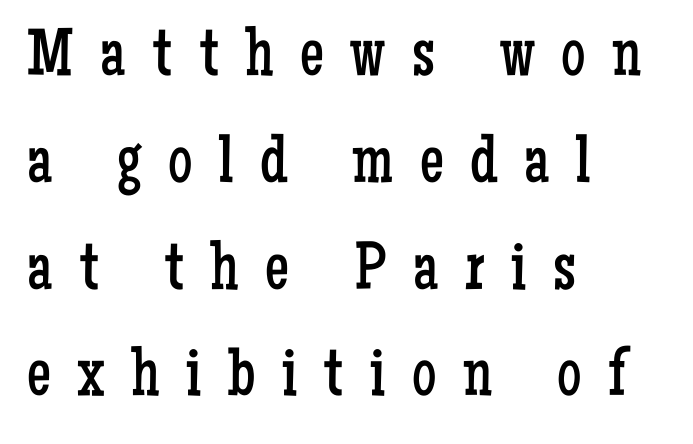
{"serif": "yes", "italic": "no", "bold": "no", "weight": "regular", "width": "condensed", "stroke_contrast": "low", "x_height": "medium", "monospaced": "no", "underline": "no", "align": "left", "line_spacing": "normal", "line_spacing_ratio": 1.57, "letter_spacing": "wide", "letter_spacing_em": 0.39, "glyph_px": 68}
